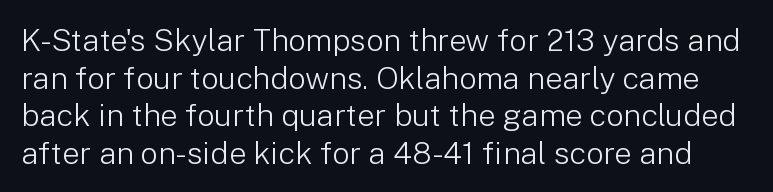
The image shows 31 px light sans-serif type, upright; set line spacing 1.21x, normal letter spacing, not underlined; low stroke contrast and a medium x-height.
